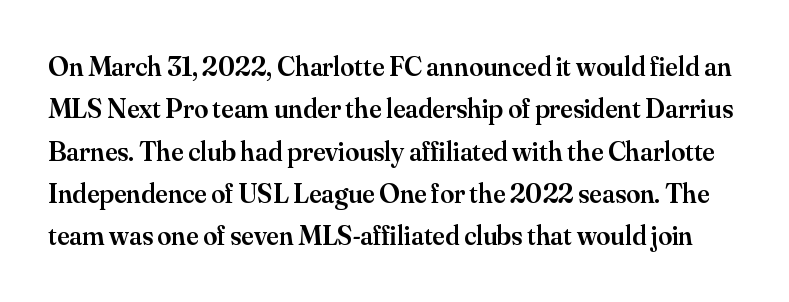
{"serif": "yes", "italic": "no", "bold": "semi", "weight": "semibold", "width": "normal", "stroke_contrast": "medium", "x_height": "small", "monospaced": "no", "underline": "no", "line_spacing": "normal", "line_spacing_ratio": 1.51, "letter_spacing": "normal", "letter_spacing_em": 0.0, "glyph_px": 28}
